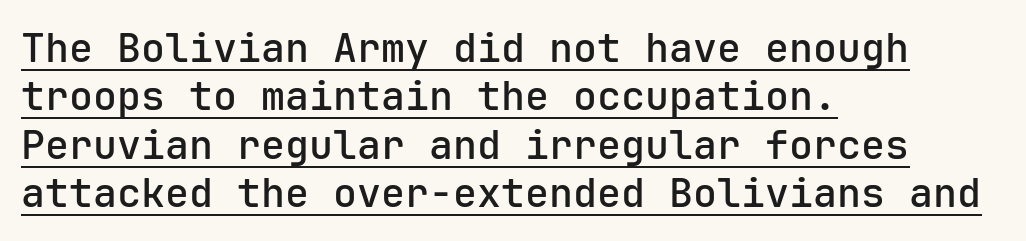
{"serif": "no", "italic": "no", "bold": "semi", "weight": "semibold", "width": "normal", "stroke_contrast": "low", "x_height": "medium", "monospaced": "yes", "underline": "yes", "align": "left", "line_spacing_ratio": 1.21, "letter_spacing": "normal", "letter_spacing_em": 0.0, "glyph_px": 40}
